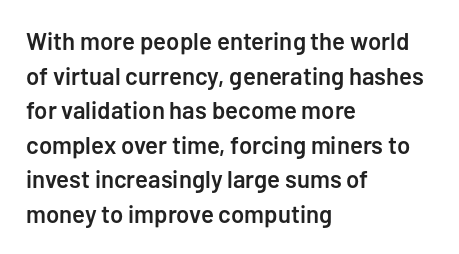
The image shows 24 px text type, upright; set left-aligned, normal line spacing (1.44x), normal letter spacing, not underlined.
